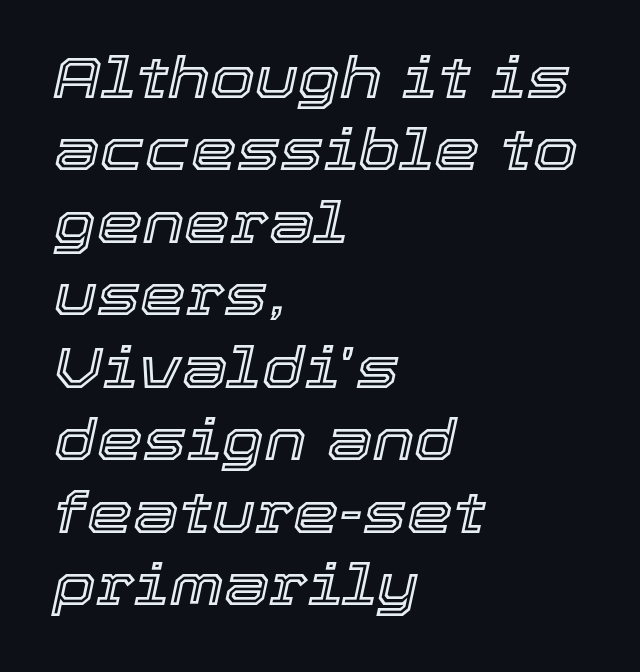
This rendering leaves character spacing at its baseline value. Each letter keeps its own natural width here, so spacing adapts to shape. The strip under each line holds only bare page. Every row of glyphs begins at an identical x-position on the left.
